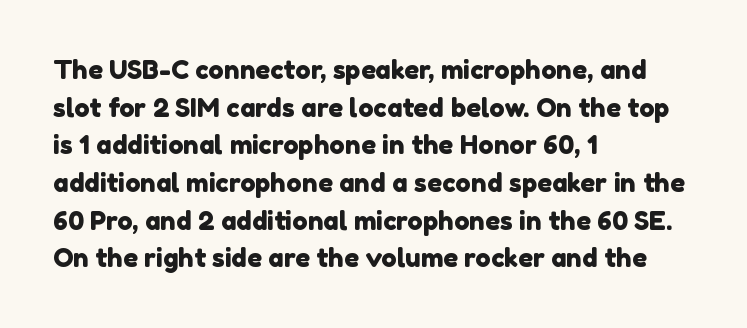
{"underline": "no", "align": "left", "line_spacing": "normal", "line_spacing_ratio": 1.45, "letter_spacing": "normal", "letter_spacing_em": 0.0, "glyph_px": 26}
